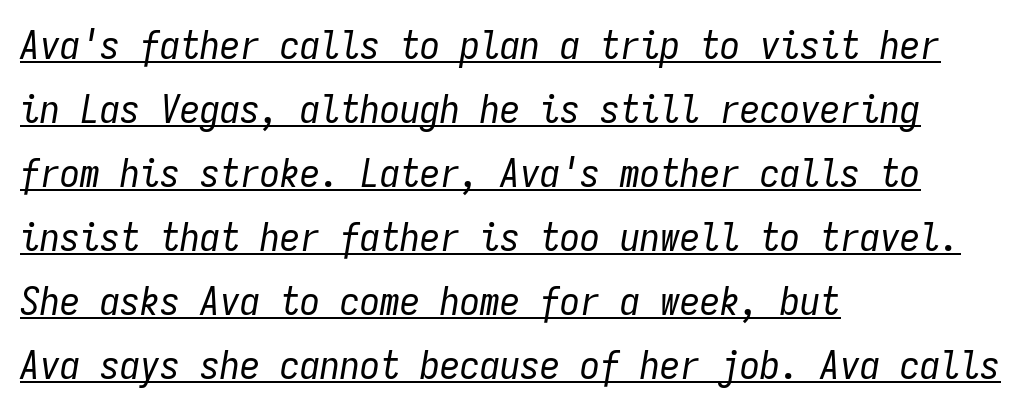
The image shows 40 px regular-weight, condensed type, italic (leaning right), monospaced; set left-aligned, normal line spacing (1.6x), normal letter spacing, underlined; low stroke contrast and a medium x-height.
